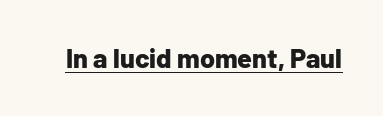
Q: Is the text bold? A: Yes.
Q: Is the text italic (slanted)? A: No, it is upright.
Q: Is the text underlined? A: Yes.
Q: Is the spacing between letters normal or unusually wide? A: Normal.
